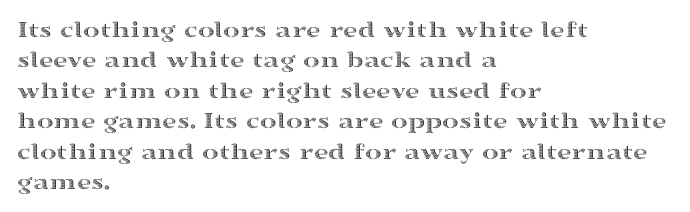
The image shows 25 px text type, upright; set left-aligned, line spacing 1.22x, normal letter spacing, not underlined.
